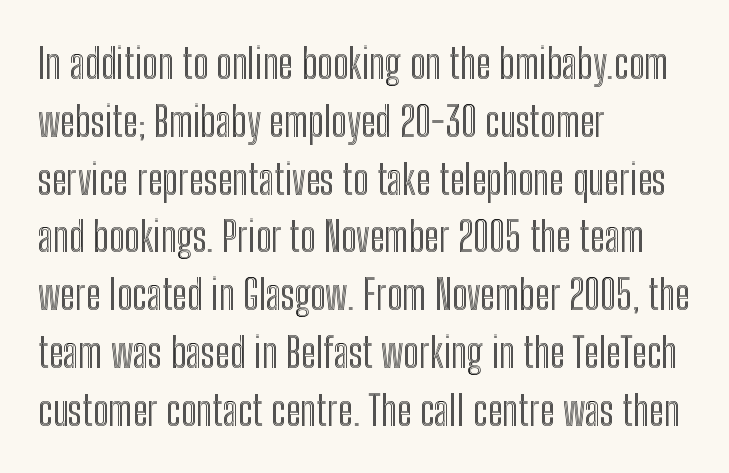
{"italic": "no", "width": "condensed", "x_height": "medium", "monospaced": "no", "underline": "no", "align": "left", "line_spacing": "normal", "line_spacing_ratio": 1.41, "letter_spacing": "normal", "letter_spacing_em": 0.0, "glyph_px": 41}
